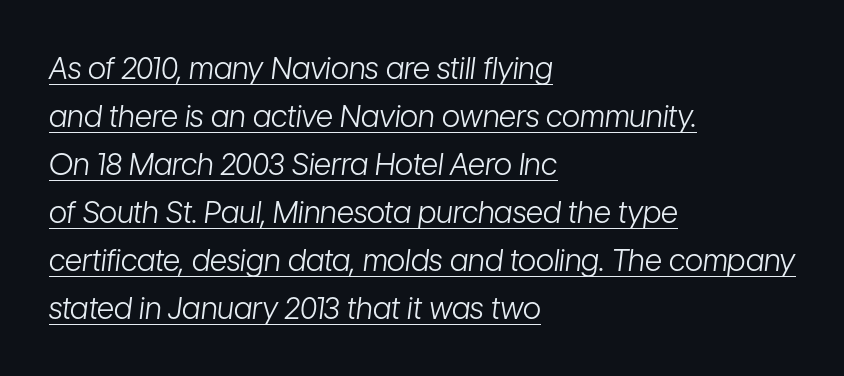
The image shows 30 px light, condensed type, italic (leaning right); set left-aligned, normal line spacing (1.6x), normal letter spacing, underlined; low stroke contrast and a medium x-height.
